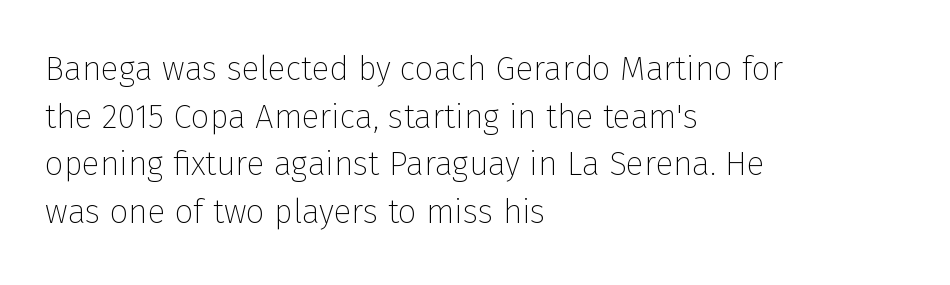
Q: Is the text bold? A: No.
Q: Is the text italic (slanted)? A: No, it is upright.
Q: Is the typeface a serif or a sans-serif typeface? A: Sans-serif.
Q: Is the text underlined? A: No.
Q: How is the paragraph aligned? A: Left-aligned.
Q: Is the spacing between letters normal or unusually wide? A: Normal.
Q: Is the spacing between lines tight, normal or loose? A: Normal.
Q: Width (condensed, normal, or wide)? A: Normal.
Q: Stroke contrast? A: Low.
Q: x-height? A: Medium.
Q: Monospaced? A: No.
